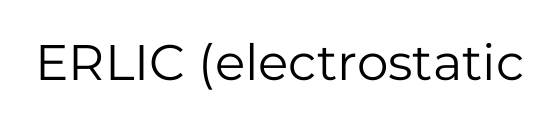
The image shows 50 px regular-weight sans-serif type, upright; set normal letter spacing, not underlined; low stroke contrast and a medium x-height.
